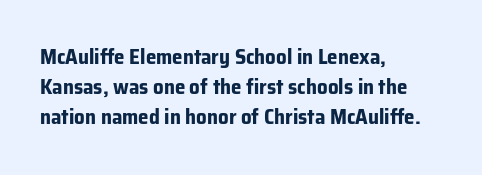
Q: Is the text bold? A: Yes.
Q: Is the text italic (slanted)? A: No, it is upright.
Q: Is the text underlined? A: No.
Q: How is the paragraph aligned? A: Left-aligned.
Q: Is the spacing between letters normal or unusually wide? A: Normal.
Q: Is the spacing between lines tight, normal or loose? A: Normal.
